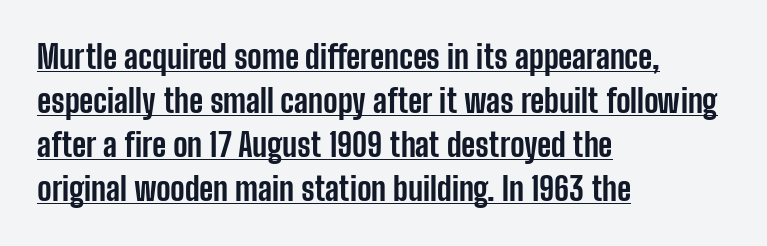
Q: Is the text bold? A: Yes.
Q: Is the text italic (slanted)? A: No, it is upright.
Q: Is the typeface a serif or a sans-serif typeface? A: Sans-serif.
Q: Is the text underlined? A: Yes.
Q: How is the paragraph aligned? A: Left-aligned.
Q: Is the spacing between letters normal or unusually wide? A: Normal.
Q: Is the spacing between lines tight, normal or loose? A: Normal.
Q: Width (condensed, normal, or wide)? A: Condensed.
Q: Stroke contrast? A: Low.
Q: x-height? A: Medium.
Q: Monospaced? A: No.
